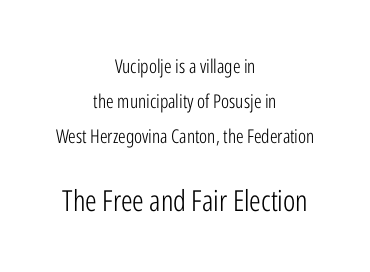
{"serif": "no", "italic": "no", "bold": "no", "weight": "light", "width": "condensed", "stroke_contrast": "low", "x_height": "medium", "monospaced": "no", "underline": "no", "align": "center", "line_spacing_ratio": 1.83, "letter_spacing": "normal", "letter_spacing_em": 0.0, "larger_block": "second", "size_ratio": 1.53, "glyph_px": 29}
